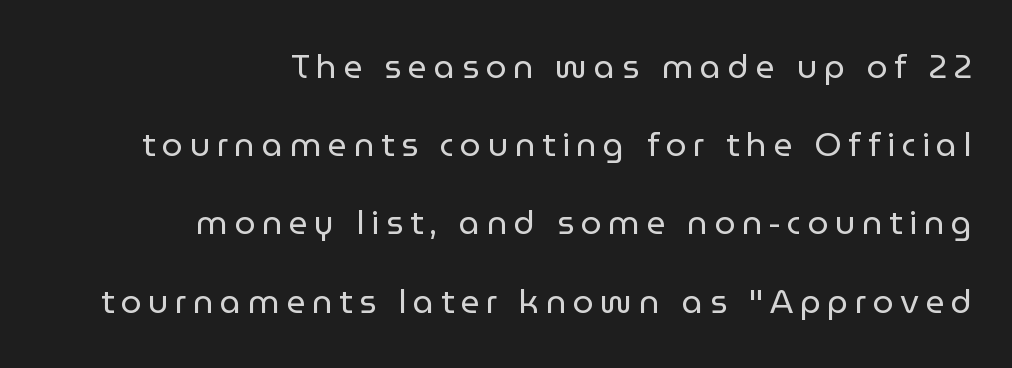
Nothing sits at the stroke ends, so this counts as sans-serif. Type without underlining. A typesetter would call this proportional, since set widths differ per character. When letters stand straight like this, we call the style roman or upright.
